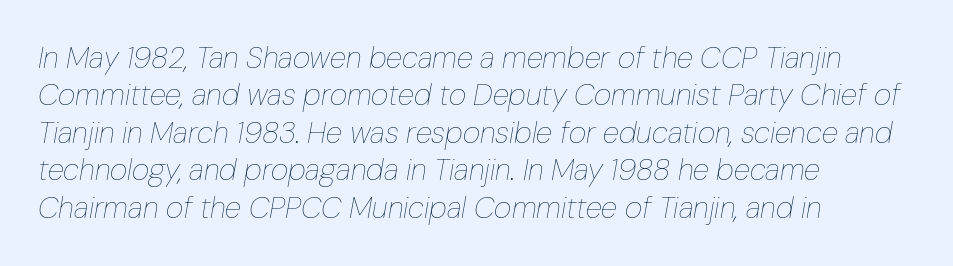
Q: Is the text bold? A: No.
Q: Is the text italic (slanted)? A: Yes, it leans right by about 10 degrees.
Q: Is the text underlined? A: No.
Q: How is the paragraph aligned? A: Left-aligned.
Q: Is the spacing between letters normal or unusually wide? A: Normal.
Q: Is the spacing between lines tight, normal or loose? A: Normal.
Q: Width (condensed, normal, or wide)? A: Condensed.
Q: Stroke contrast? A: Low.
Q: x-height? A: Medium.
Q: Monospaced? A: No.
